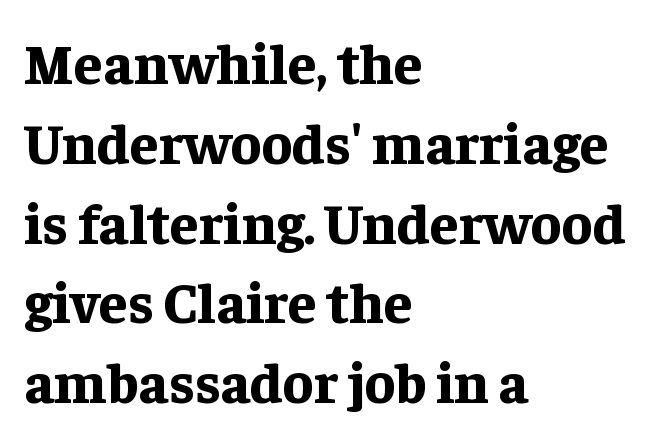
Q: Is the text bold? A: Yes.
Q: Is the text italic (slanted)? A: No, it is upright.
Q: Is the typeface a serif or a sans-serif typeface? A: Serif.
Q: Is the text underlined? A: No.
Q: How is the paragraph aligned? A: Left-aligned.
Q: Is the spacing between letters normal or unusually wide? A: Normal.
Q: Is the spacing between lines tight, normal or loose? A: Normal.
Q: Width (condensed, normal, or wide)? A: Normal.
Q: Stroke contrast? A: Low.
Q: x-height? A: Medium.
Q: Monospaced? A: No.
